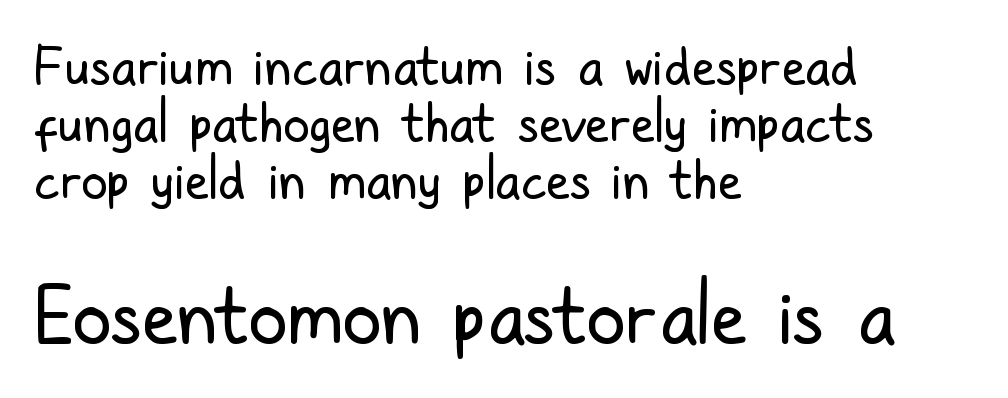
Counters stay open thanks to moderate or lighter strokes. Bare-footed words on every line. This sample uses plain, unmodified letter spacing. Letterform terminals end flat and unadorned throughout the passage. The lines in this sample share a left origin and differ only in where they stop.
